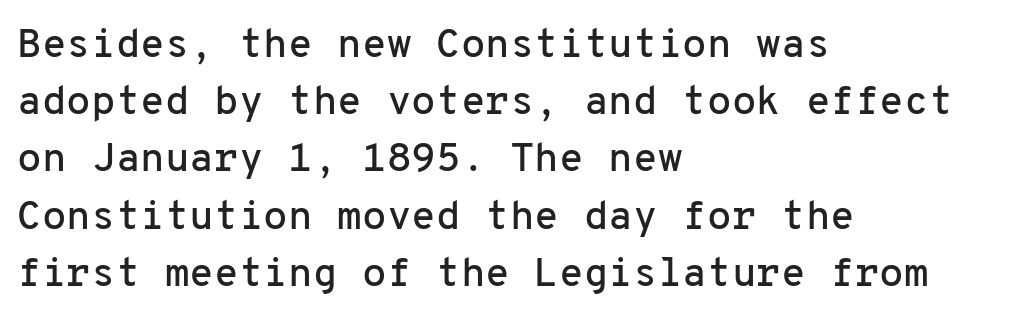
The image shows 40 px sans-serif type, upright, monospaced; set left-aligned, normal line spacing (1.43x), normal letter spacing, not underlined; low stroke contrast and a medium x-height.
